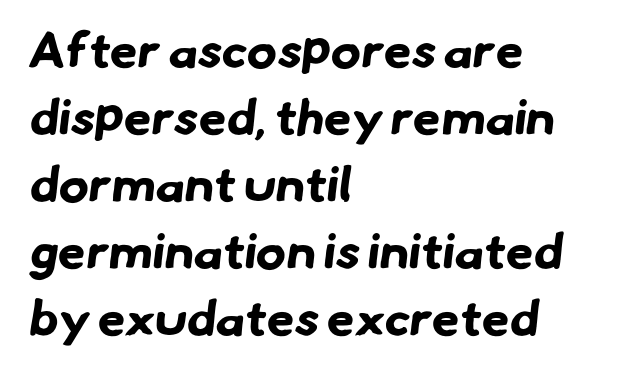
{"serif": "no", "bold": "yes", "weight": "bold", "width": "normal", "stroke_contrast": "low", "x_height": "small", "monospaced": "no", "underline": "no", "align": "left", "line_spacing": "normal", "line_spacing_ratio": 1.34, "letter_spacing": "normal", "letter_spacing_em": 0.0, "glyph_px": 50}
